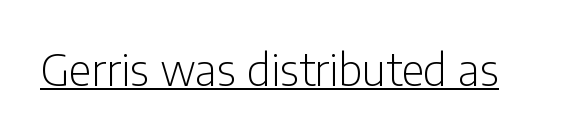
{"serif": "no", "italic": "no", "bold": "no", "weight": "light", "width": "condensed", "stroke_contrast": "low", "x_height": "medium", "monospaced": "no", "underline": "yes", "letter_spacing": "normal", "letter_spacing_em": 0.0, "glyph_px": 44}
